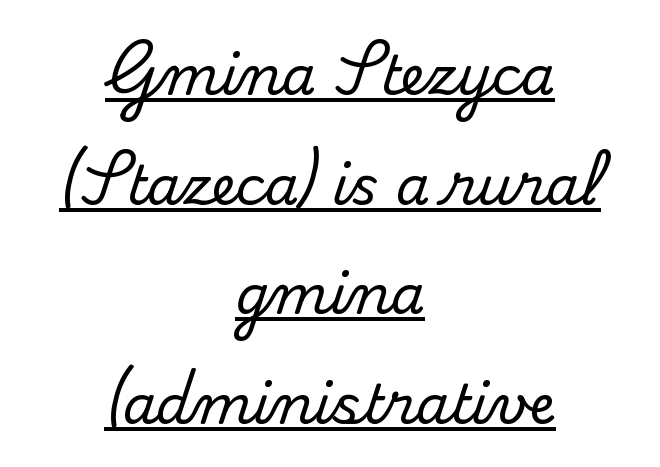
{"width": "normal", "stroke_contrast": "medium", "x_height": "small", "monospaced": "no", "underline": "yes", "align": "center", "line_spacing": "loose", "line_spacing_ratio": 2.03, "letter_spacing": "normal", "letter_spacing_em": 0.0, "glyph_px": 54}
